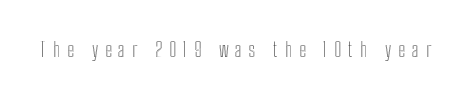
Q: Is the text italic (slanted)? A: No, it is upright.
Q: Is the text underlined? A: No.
Q: Is the spacing between letters normal or unusually wide? A: Unusually wide.
